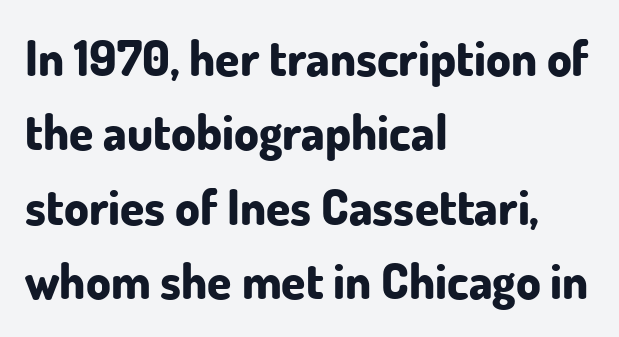
{"serif": "no", "italic": "no", "bold": "yes", "weight": "bold", "width": "normal", "stroke_contrast": "low", "x_height": "small", "monospaced": "no", "underline": "no", "align": "left", "line_spacing": "normal", "line_spacing_ratio": 1.52, "letter_spacing": "normal", "letter_spacing_em": 0.0, "glyph_px": 49}
